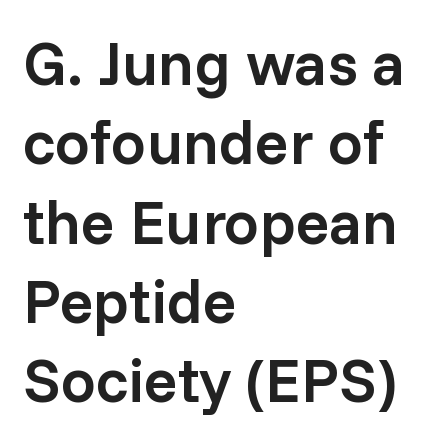
{"serif": "no", "italic": "no", "bold": "semi", "weight": "semibold", "width": "normal", "stroke_contrast": "low", "x_height": "medium", "monospaced": "no", "underline": "no", "align": "left", "line_spacing": "normal", "line_spacing_ratio": 1.28, "letter_spacing": "normal", "letter_spacing_em": 0.0, "glyph_px": 62}
